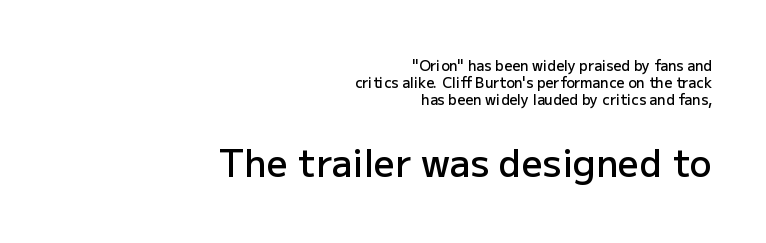
Examine the stroke ends and you'll find no serifs. The gaps between neighbouring characters are ordinary and unremarkable. Type without underlining. Is the lower block the larger one? Yes — the lower block carries the bigger type.
